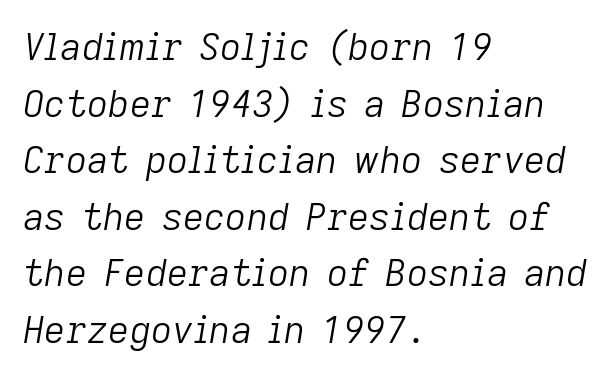
{"italic": "yes", "lean": "right", "slant_degrees": 9, "bold": "no", "weight": "light", "width": "normal", "stroke_contrast": "low", "x_height": "medium", "monospaced": "no", "underline": "no", "align": "left", "line_spacing": "normal", "line_spacing_ratio": 1.53, "letter_spacing": "normal", "letter_spacing_em": 0.0, "glyph_px": 37}
